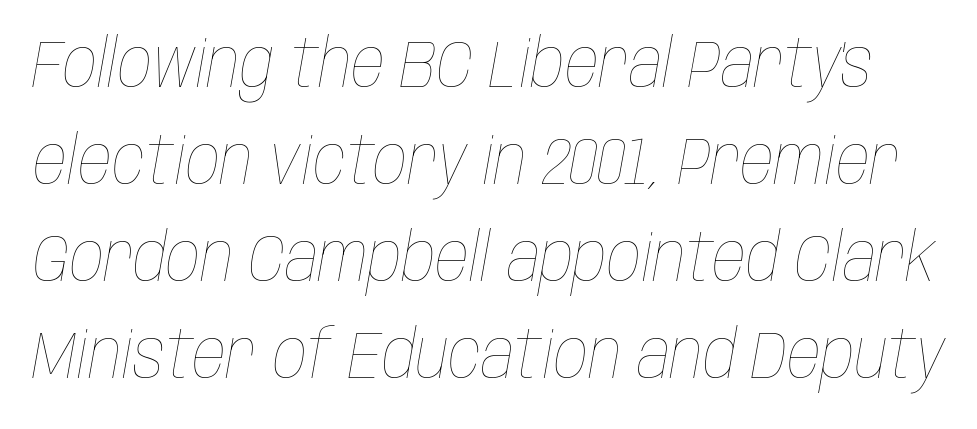
{"italic": "yes", "lean": "right", "slant_degrees": 10, "bold": "no", "weight": "thin", "width": "condensed", "stroke_contrast": "low", "x_height": "large", "monospaced": "no", "underline": "no", "line_spacing": "normal", "line_spacing_ratio": 1.45, "letter_spacing": "normal", "letter_spacing_em": 0.0, "glyph_px": 67}
